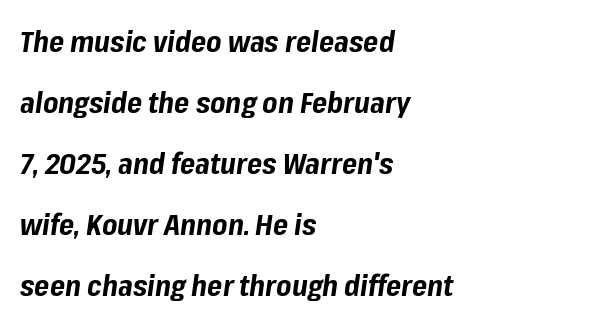
{"italic": "yes", "lean": "right", "slant_degrees": 8, "bold": "yes", "weight": "bold", "width": "normal", "stroke_contrast": "low", "x_height": "medium", "monospaced": "no", "underline": "no", "align": "left", "line_spacing": "loose", "line_spacing_ratio": 2.1, "letter_spacing": "normal", "letter_spacing_em": 0.0, "glyph_px": 29}
